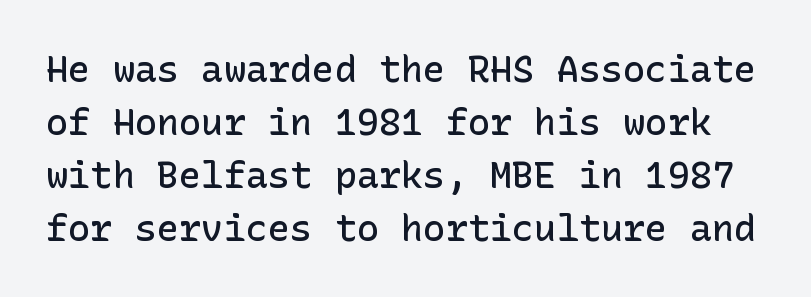
The image shows 37 px semibold sans-serif type, upright; set normal line spacing (1.43x), normal letter spacing, not underlined; low stroke contrast and a medium x-height.
